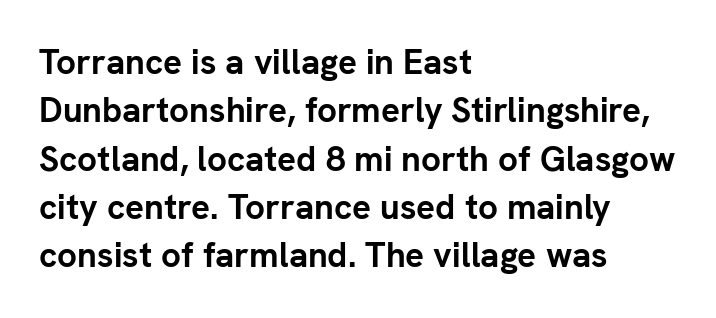
Q: Is the text bold? A: Yes.
Q: Is the text italic (slanted)? A: No, it is upright.
Q: Is the typeface a serif or a sans-serif typeface? A: Sans-serif.
Q: Is the text underlined? A: No.
Q: How is the paragraph aligned? A: Left-aligned.
Q: Is the spacing between letters normal or unusually wide? A: Normal.
Q: Is the spacing between lines tight, normal or loose? A: Normal.
Q: Width (condensed, normal, or wide)? A: Normal.
Q: Stroke contrast? A: Low.
Q: x-height? A: Medium.
Q: Monospaced? A: No.
